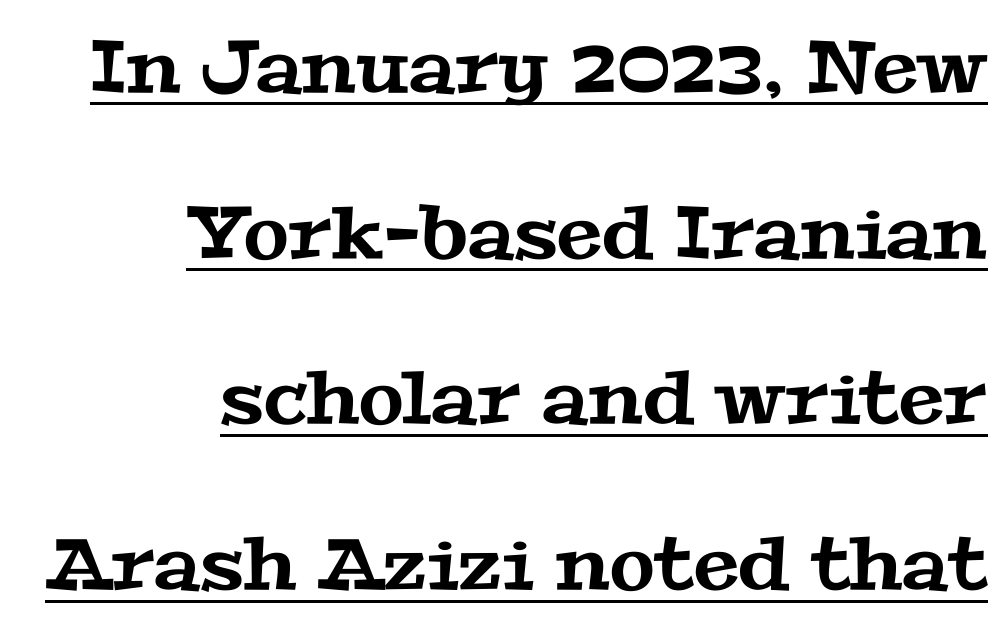
The face used here appears with an underline applied. Leftover space on each line is placed entirely before the opening word. This sample uses plain, unmodified letter spacing. Baseline-to-baseline distance is far greater than the letter height.
